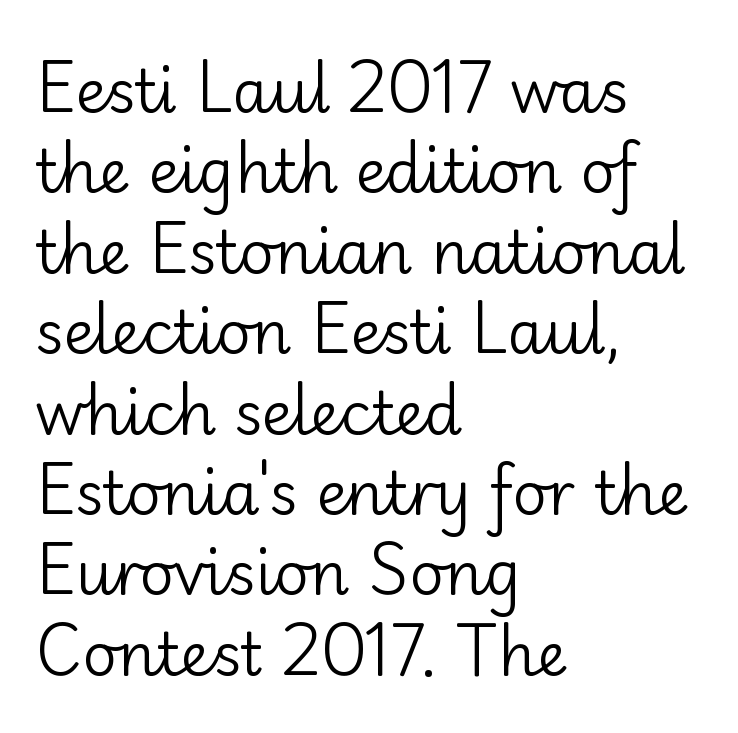
Q: Is the text bold? A: No.
Q: Is the text italic (slanted)? A: No, it is upright.
Q: Is the typeface a serif or a sans-serif typeface? A: Sans-serif.
Q: Is the text underlined? A: No.
Q: How is the paragraph aligned? A: Left-aligned.
Q: Is the spacing between letters normal or unusually wide? A: Normal.
Q: Is the spacing between lines tight, normal or loose? A: Normal.
Q: Width (condensed, normal, or wide)? A: Normal.
Q: Stroke contrast? A: Low.
Q: x-height? A: Small.
Q: Monospaced? A: No.
